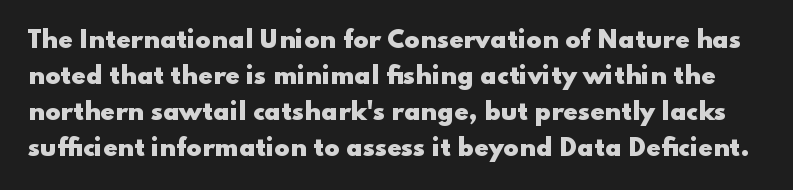
The image shows 23 px bold type, upright; set normal line spacing (1.56x), normal letter spacing, not underlined.
